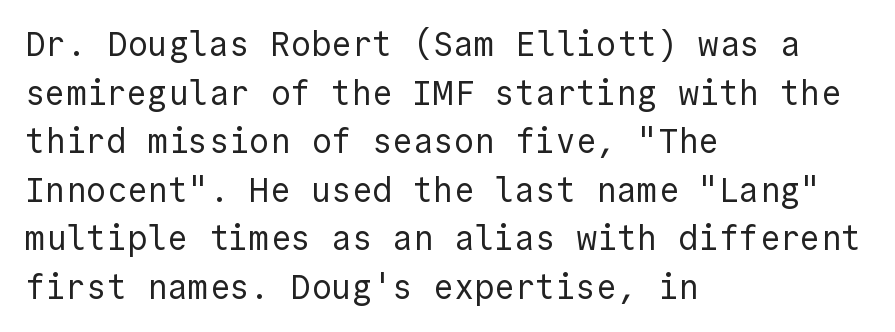
The image shows 34 px regular-weight sans-serif type, upright; set left-aligned, normal line spacing (1.43x), normal letter spacing, not underlined; a medium x-height.
